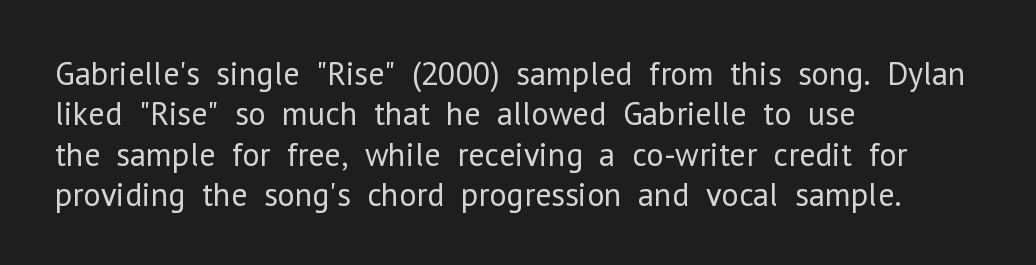
Q: Is the text bold? A: No.
Q: Is the text italic (slanted)? A: No, it is upright.
Q: Is the typeface a serif or a sans-serif typeface? A: Sans-serif.
Q: Is the text underlined? A: No.
Q: How is the paragraph aligned? A: Left-aligned.
Q: Is the spacing between letters normal or unusually wide? A: Normal.
Q: Width (condensed, normal, or wide)? A: Normal.
Q: Stroke contrast? A: Low.
Q: x-height? A: Medium.
Q: Monospaced? A: No.
